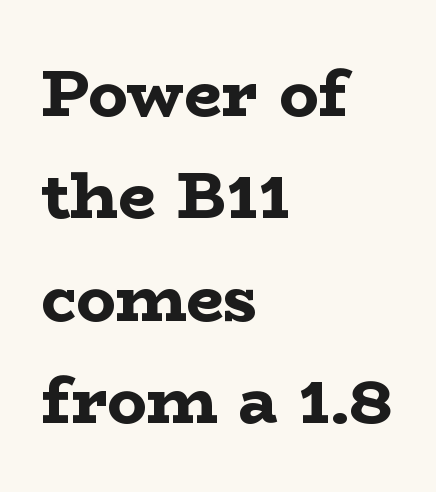
Horizontal alignment here is leftward, the default for most running prose. Each letter keeps its own natural width here, so spacing adapts to shape. You'd pick this weight for a headline — it's a proper bold. Does the leading feel generous? No, just average. This is serif lettering, the kind often seen in printed books. Is the letter spacing exaggerated? No — it looks like the ordinary default.
